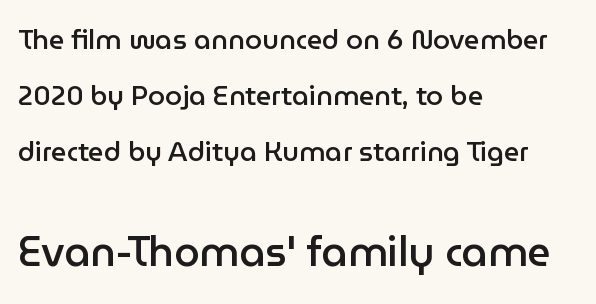
The image shows 41 px semibold sans-serif type, upright; set left-aligned, loose line spacing (2.08x), normal letter spacing, not underlined; the second (bottom) block is 1.52x larger; low stroke contrast and a medium x-height.
